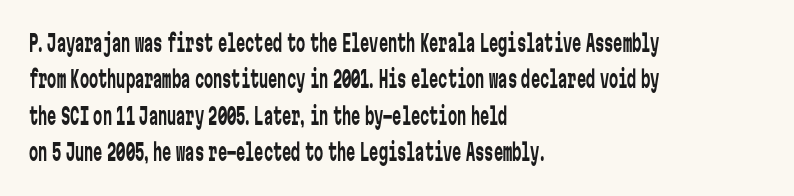
The image shows 23 px text type, upright; set left-aligned, normal line spacing (1.58x), normal letter spacing, not underlined.
